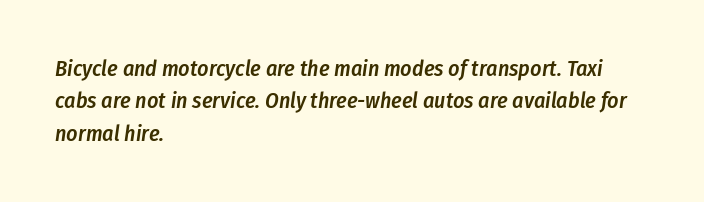
{"italic": "yes", "lean": "right", "slant_degrees": 8, "bold": "semi", "underline": "no", "align": "left", "line_spacing": "normal", "line_spacing_ratio": 1.47, "letter_spacing": "normal", "letter_spacing_em": 0.0, "glyph_px": 22}
